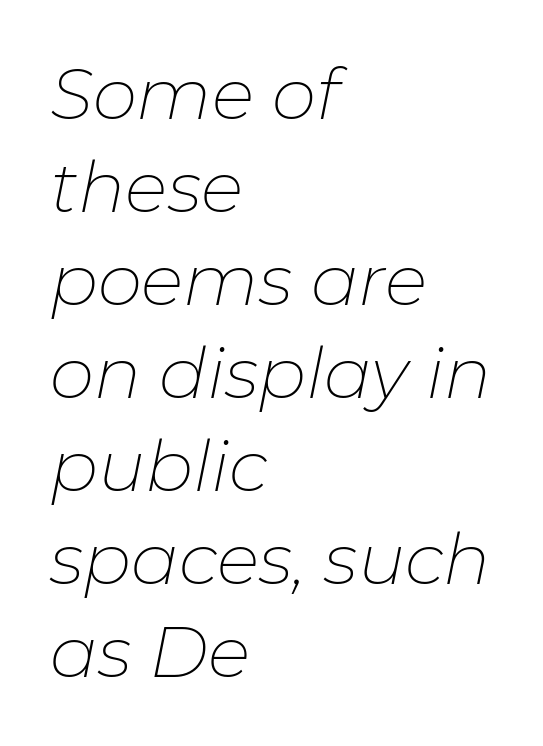
{"italic": "yes", "lean": "right", "slant_degrees": 11, "bold": "no", "weight": "thin", "width": "normal", "stroke_contrast": "low", "x_height": "medium", "monospaced": "no", "underline": "no", "align": "left", "line_spacing": "normal", "line_spacing_ratio": 1.31, "letter_spacing": "normal", "letter_spacing_em": 0.0, "glyph_px": 71}
